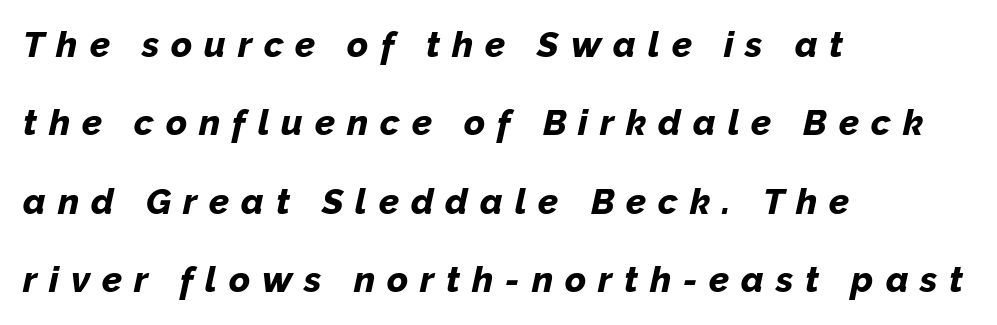
{"italic": "yes", "lean": "right", "slant_degrees": 12, "bold": "yes", "weight": "bold", "width": "normal", "stroke_contrast": "low", "x_height": "medium", "monospaced": "no", "underline": "no", "align": "left", "line_spacing": "loose", "line_spacing_ratio": 2.18, "letter_spacing": "wide", "letter_spacing_em": 0.33, "glyph_px": 36}
